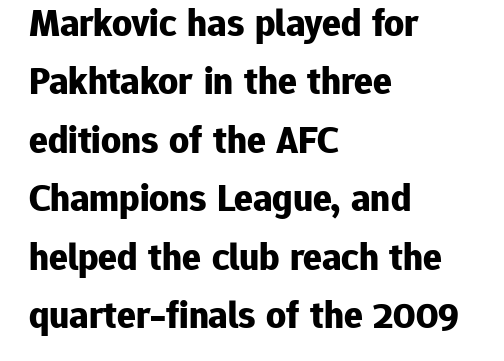
Q: Is the text bold? A: Yes.
Q: Is the text italic (slanted)? A: No, it is upright.
Q: Is the typeface a serif or a sans-serif typeface? A: Sans-serif.
Q: Is the text underlined? A: No.
Q: How is the paragraph aligned? A: Left-aligned.
Q: Is the spacing between letters normal or unusually wide? A: Normal.
Q: Is the spacing between lines tight, normal or loose? A: Normal.
Q: Width (condensed, normal, or wide)? A: Normal.
Q: Stroke contrast? A: Low.
Q: x-height? A: Medium.
Q: Monospaced? A: No.
